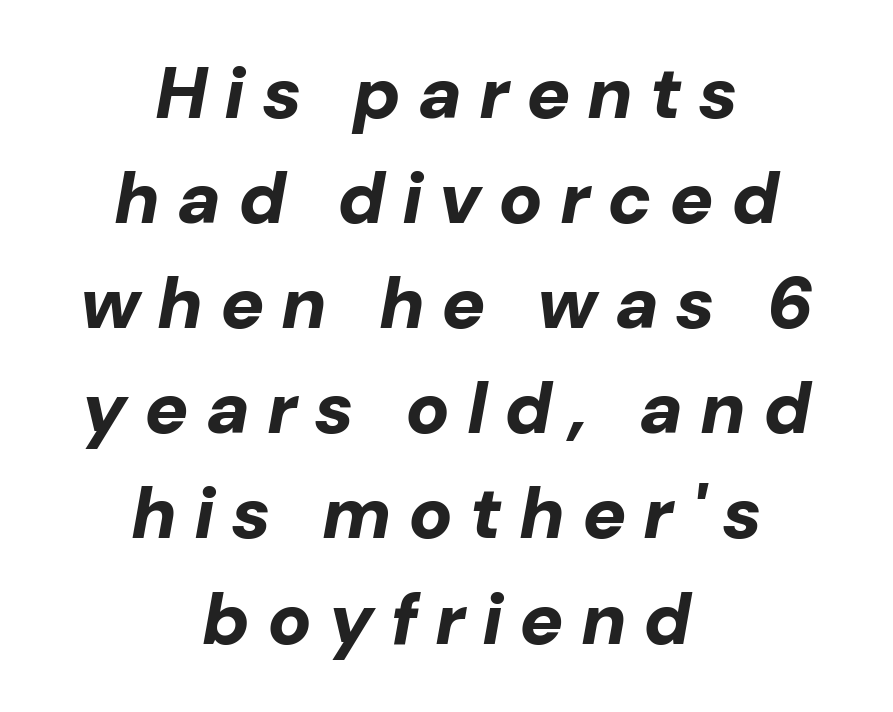
{"italic": "yes", "lean": "right", "slant_degrees": 10, "bold": "yes", "weight": "bold", "width": "normal", "stroke_contrast": "low", "x_height": "medium", "monospaced": "no", "underline": "no", "align": "center", "line_spacing": "normal", "line_spacing_ratio": 1.44, "letter_spacing": "wide", "letter_spacing_em": 0.23, "glyph_px": 73}
